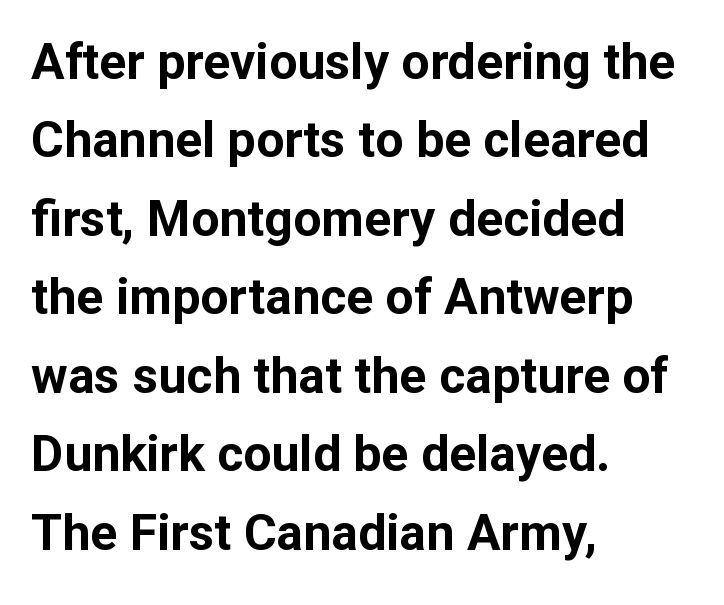
{"serif": "no", "italic": "no", "bold": "yes", "weight": "bold", "width": "normal", "stroke_contrast": "low", "x_height": "medium", "monospaced": "no", "underline": "no", "align": "left", "line_spacing": "normal", "line_spacing_ratio": 1.57, "letter_spacing": "normal", "letter_spacing_em": 0.0, "glyph_px": 50}
